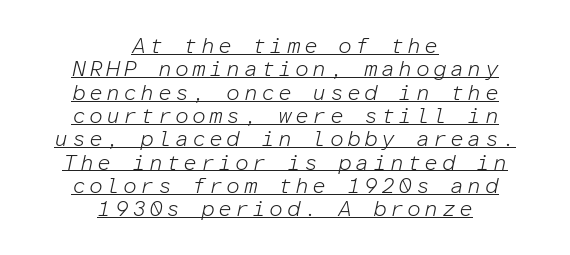
The face looks like a standard text weight, possibly lighter. The rendered words wear a rule along their underside. The block of text is dense from top to bottom, with scant space between rows. Horizontal alignment here is central, giving a formal, balanced look.
